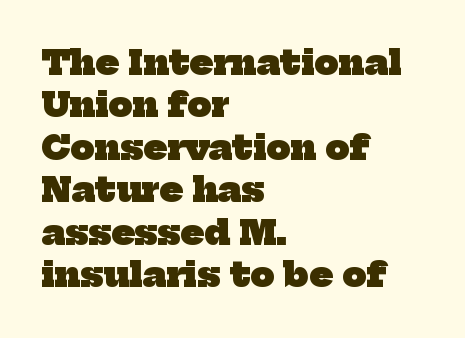
Q: Is the text bold? A: Yes.
Q: Is the typeface a serif or a sans-serif typeface? A: Serif.
Q: Is the text underlined? A: No.
Q: How is the paragraph aligned? A: Left-aligned.
Q: Is the spacing between letters normal or unusually wide? A: Normal.
Q: Is the spacing between lines tight, normal or loose? A: Normal.
Q: Width (condensed, normal, or wide)? A: Normal.
Q: Stroke contrast? A: Low.
Q: x-height? A: Medium.
Q: Monospaced? A: No.
